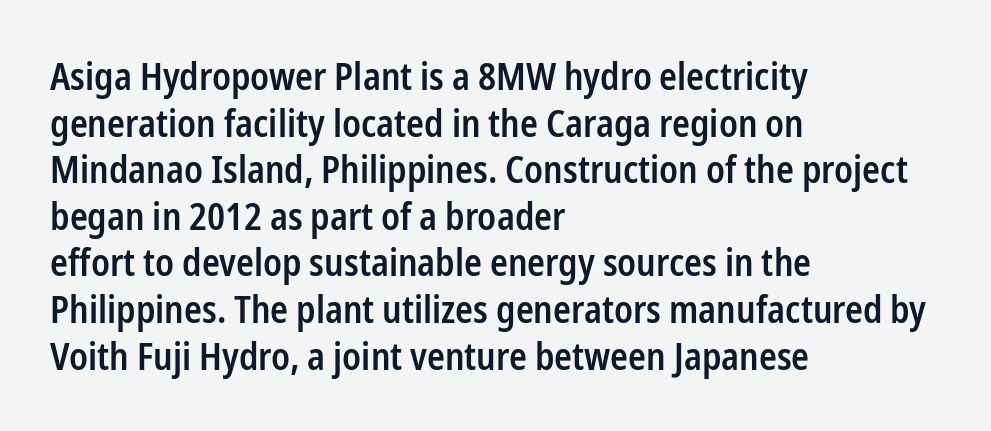
{"serif": "no", "italic": "no", "bold": "semi", "weight": "semibold", "width": "condensed", "stroke_contrast": "low", "x_height": "medium", "monospaced": "no", "underline": "no", "align": "left", "line_spacing": "normal", "line_spacing_ratio": 1.26, "letter_spacing": "normal", "letter_spacing_em": 0.0, "glyph_px": 37}
